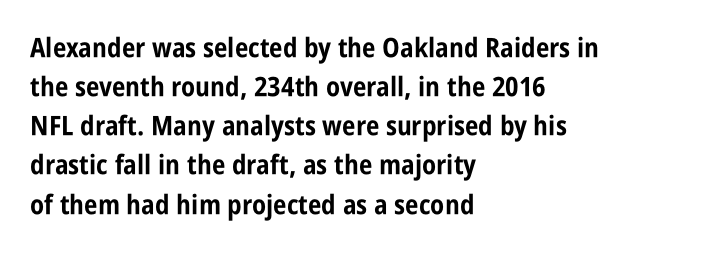
Q: Is the text bold? A: Yes.
Q: Is the text italic (slanted)? A: No, it is upright.
Q: Is the text underlined? A: No.
Q: How is the paragraph aligned? A: Left-aligned.
Q: Is the spacing between letters normal or unusually wide? A: Normal.
Q: Is the spacing between lines tight, normal or loose? A: Normal.
